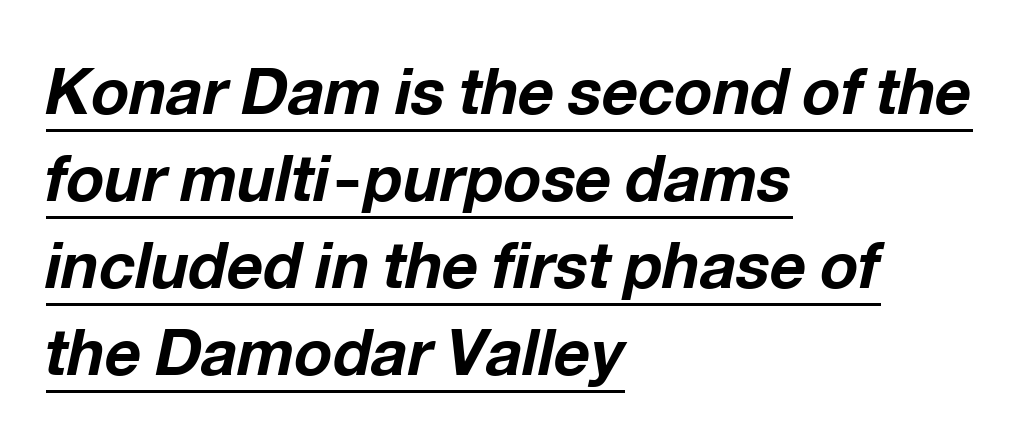
The image shows 63 px bold type, italic (leaning right); set left-aligned, normal line spacing (1.38x), normal letter spacing, underlined; low stroke contrast and a medium x-height.
